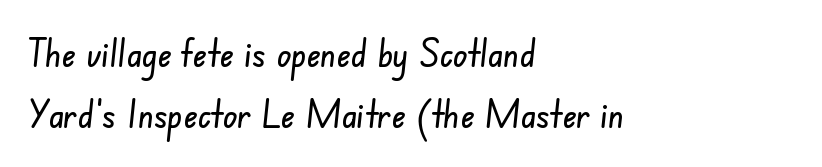
The text was rendered using a sans face with plain stroke endings. Letters rest on an invisible, unmarked baseline. Caption: multi-line text, flush left, ragged right. The block of text has a typical density, with ordinary space between rows. Do the characters align in a grid? No, the font is proportional. Short note: letters normally spaced.
